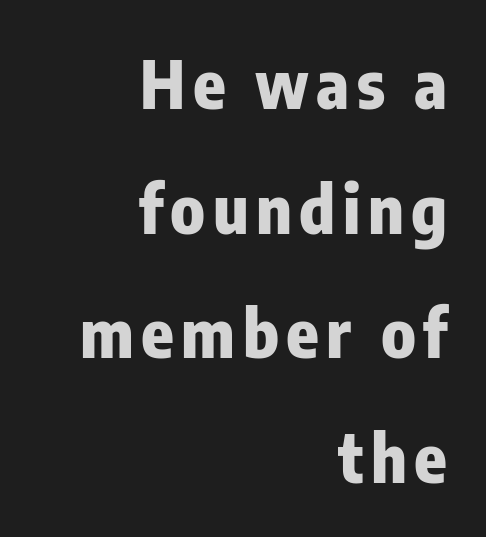
The image shows 67 px heavy, condensed sans-serif type, upright; set right-aligned, line spacing 1.86x, not underlined; low stroke contrast and a medium x-height.
